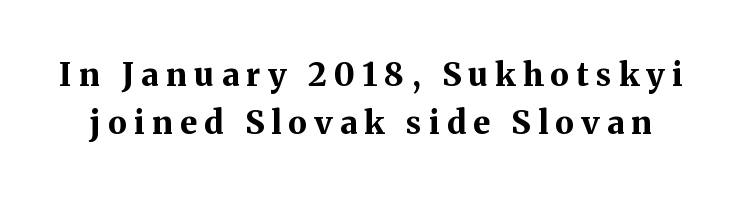
{"serif": "yes", "italic": "no", "bold": "yes", "weight": "bold", "width": "normal", "stroke_contrast": "medium", "x_height": "medium", "monospaced": "no", "underline": "no", "line_spacing": "normal", "line_spacing_ratio": 1.5, "letter_spacing": "wide", "letter_spacing_em": 0.23, "glyph_px": 32}
